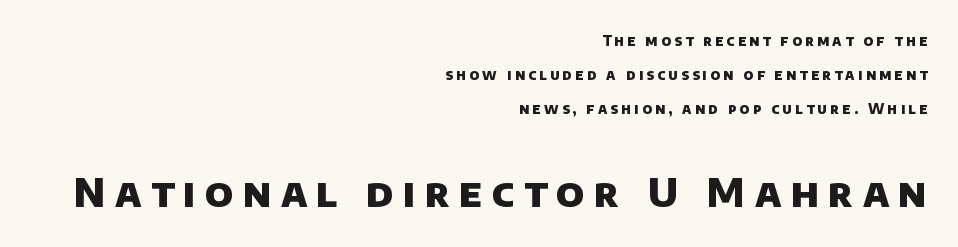
The gap between lines stays unmarked. Character widths vary here, with narrow letters taking less room than wide ones. The type is letterspaced generously, with wide tracking. Weight: bold. Widely set lines give the paragraph a tall, airy silhouette.
